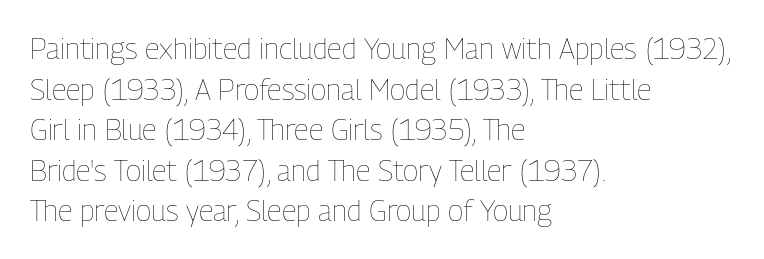
Q: Is the text bold? A: No.
Q: Is the text italic (slanted)? A: No, it is upright.
Q: Is the text underlined? A: No.
Q: How is the paragraph aligned? A: Left-aligned.
Q: Is the spacing between letters normal or unusually wide? A: Normal.
Q: Is the spacing between lines tight, normal or loose? A: Normal.
Q: Width (condensed, normal, or wide)? A: Condensed.
Q: Stroke contrast? A: Low.
Q: x-height? A: Medium.
Q: Monospaced? A: No.
